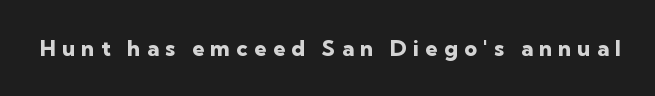
In terms of posture, this sample is upright. Emphasis by weight is at full strength: bold. Descender tails drop into unmarked territory. Loose tracking; the words dissolve into strings of separated letters.
